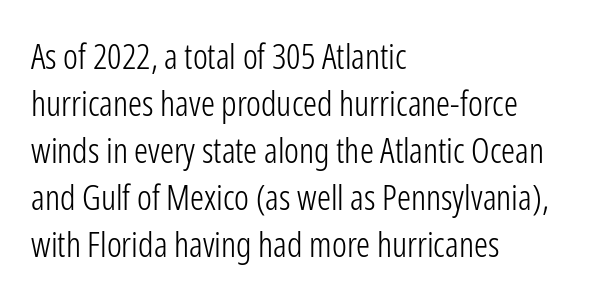
What's the leading like? Ordinary, nothing unusual. Stem width sits at or under what a default text font uses. Looks like regular typesetting: each glyph gets only the width it needs. Posture: straight, roman, zero tilt.
